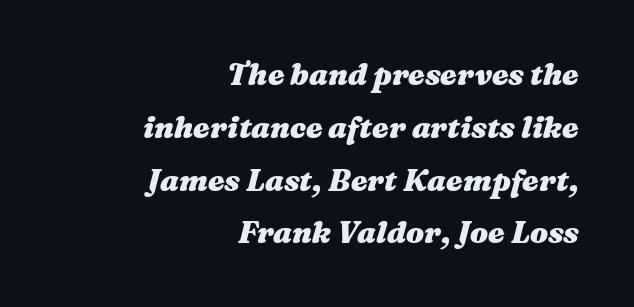
{"italic": "yes", "lean": "right", "slant_degrees": 16, "bold": "yes", "weight": "heavy", "width": "wide", "stroke_contrast": "medium", "x_height": "medium", "monospaced": "no", "underline": "no", "align": "right", "line_spacing_ratio": 1.76, "letter_spacing": "normal", "letter_spacing_em": 0.0, "glyph_px": 30}
